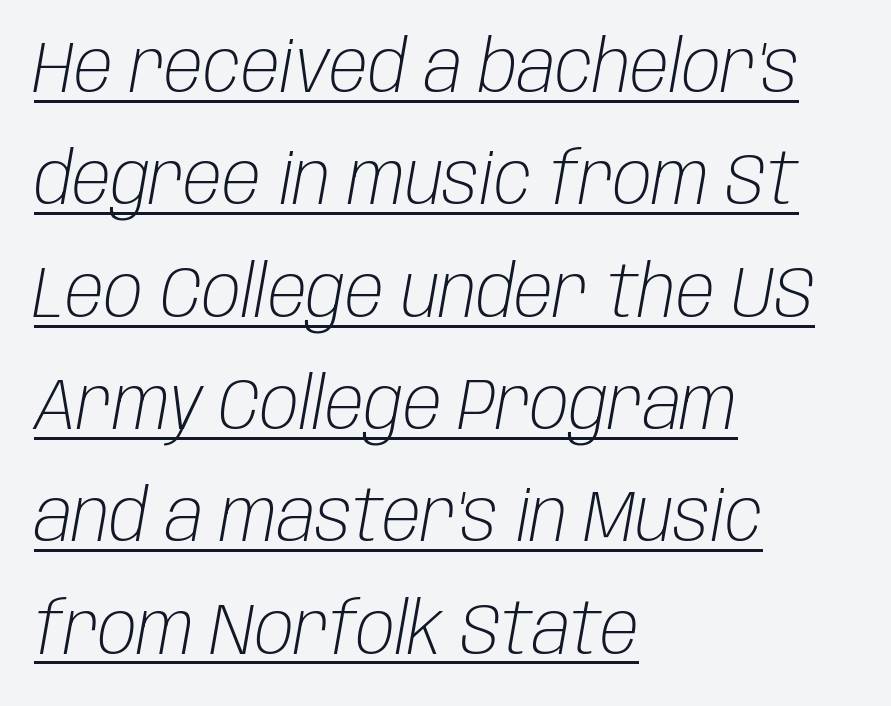
The image shows 72 px light, condensed type, italic (leaning right); set left-aligned, normal line spacing (1.56x), normal letter spacing, underlined; low stroke contrast and a large x-height.
